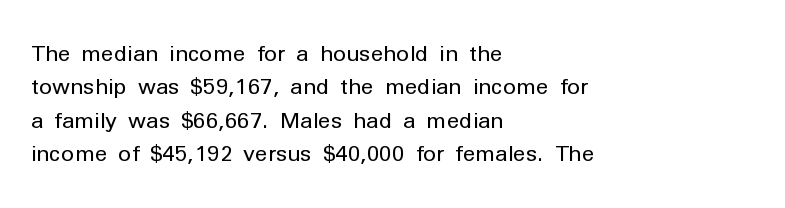
Q: Is the text bold? A: No.
Q: Is the text italic (slanted)? A: No, it is upright.
Q: Is the text underlined? A: No.
Q: How is the paragraph aligned? A: Left-aligned.
Q: Is the spacing between letters normal or unusually wide? A: Normal.
Q: Is the spacing between lines tight, normal or loose? A: Normal.
